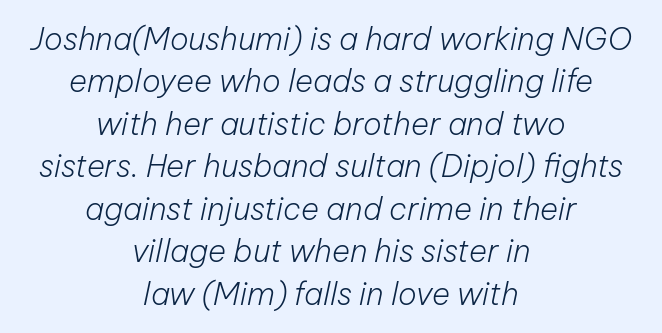
{"italic": "yes", "lean": "right", "slant_degrees": 12, "bold": "no", "weight": "light", "width": "normal", "stroke_contrast": "low", "x_height": "medium", "monospaced": "no", "underline": "no", "align": "center", "line_spacing": "normal", "line_spacing_ratio": 1.37, "letter_spacing": "normal", "letter_spacing_em": 0.0, "glyph_px": 31}
